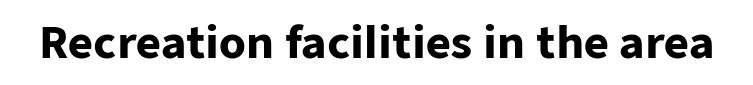
The image shows 43 px heavy sans-serif type, upright; set normal letter spacing, not underlined; low stroke contrast and a medium x-height.
